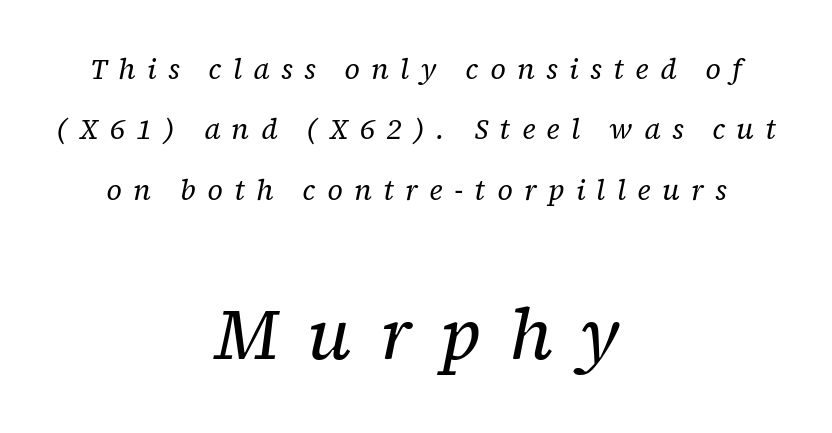
Q: Is the text bold? A: No.
Q: Is the text italic (slanted)? A: Yes, it leans right by about 12 degrees.
Q: Is the typeface a serif or a sans-serif typeface? A: Serif.
Q: Is the text underlined? A: No.
Q: How is the paragraph aligned? A: Centered.
Q: Is the spacing between letters normal or unusually wide? A: Unusually wide.
Q: Is the spacing between lines tight, normal or loose? A: Loose.
Q: Which block of text is set in a larger size, the first (top) or the second (bottom)? A: The second (bottom) one.
Q: Width (condensed, normal, or wide)? A: Normal.
Q: Stroke contrast? A: Low.
Q: x-height? A: Medium.
Q: Monospaced? A: No.
